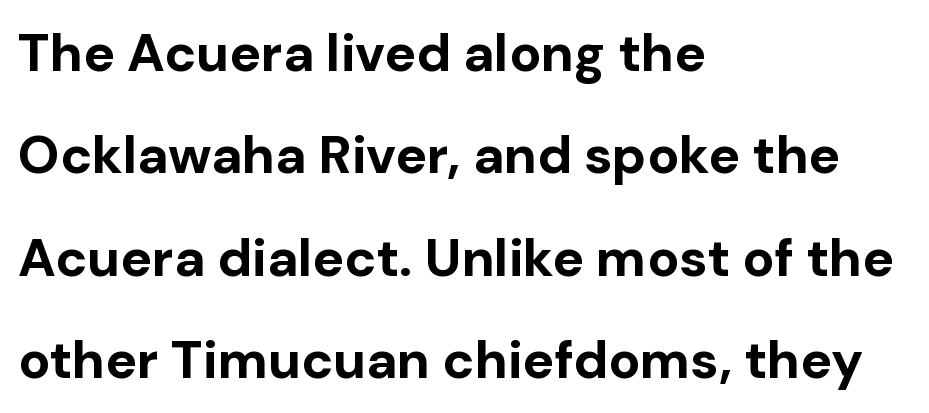
Nothing unusual about the tracking: characters are spaced as the font intends. A typesetter would call this leading open, well beyond the default. Unlike a traditional serif, this face leaves its strokes unadorned. The gap between lines stays unmarked. The passage shown is typed in a proportional face where columns would drift.
